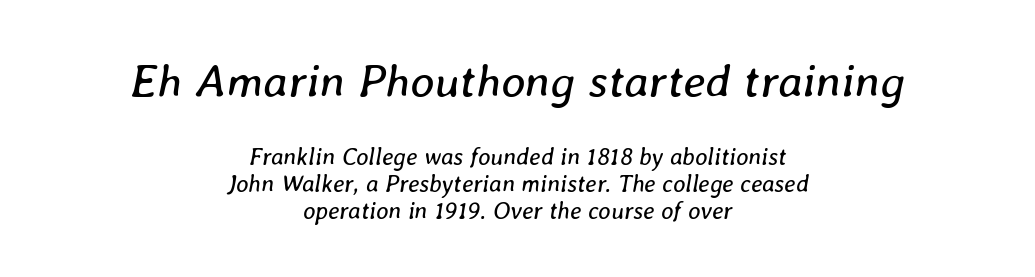
Q: Is the text bold? A: No.
Q: Is the text italic (slanted)? A: Yes, it leans right by about 8 degrees.
Q: Is the text underlined? A: No.
Q: How is the paragraph aligned? A: Centered.
Q: Is the spacing between letters normal or unusually wide? A: Normal.
Q: Is the spacing between lines tight, normal or loose? A: Tight.
Q: Which block of text is set in a larger size, the first (top) or the second (bottom)? A: The first (top) one.
Q: Width (condensed, normal, or wide)? A: Normal.
Q: Stroke contrast? A: Low.
Q: x-height? A: Medium.
Q: Monospaced? A: No.
